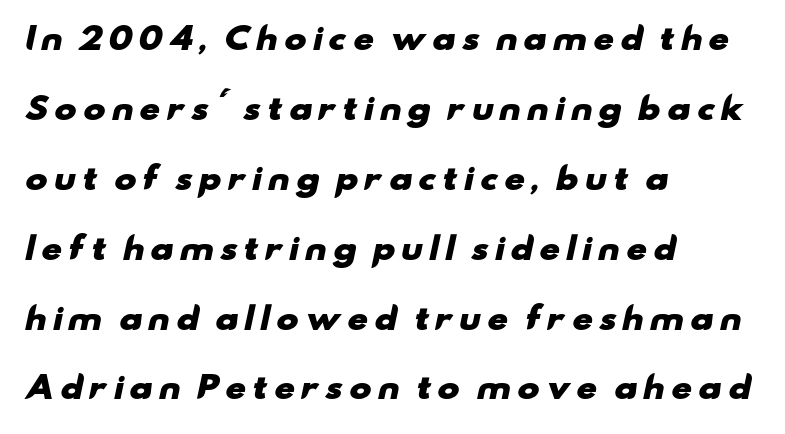
These lines are composed in type without serifs. Casual observation: everything's shoved over to the left. The string is rendered with underlining switched off. Think of a printed novel: that variable character pitch is what you see here. Pretty heavy lettering here — definitely bold.
